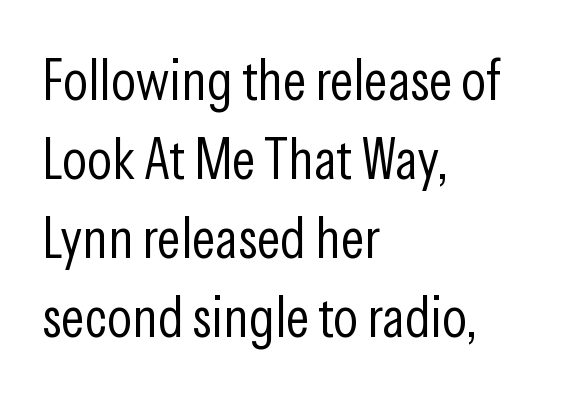
Bold? No — there's no thickening of the strokes. Observe the absence of serifs on each vertical stroke in this sample. Decoration check: the copy has no underline. The type is set solid horizontally, with unmodified tracking.
